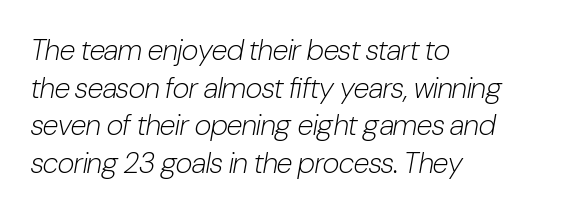
Q: Is the text bold? A: No.
Q: Is the text italic (slanted)? A: Yes, it leans right by about 10 degrees.
Q: Is the text underlined? A: No.
Q: How is the paragraph aligned? A: Left-aligned.
Q: Is the spacing between letters normal or unusually wide? A: Normal.
Q: Is the spacing between lines tight, normal or loose? A: Normal.
Q: Width (condensed, normal, or wide)? A: Condensed.
Q: Stroke contrast? A: Low.
Q: x-height? A: Medium.
Q: Monospaced? A: No.
